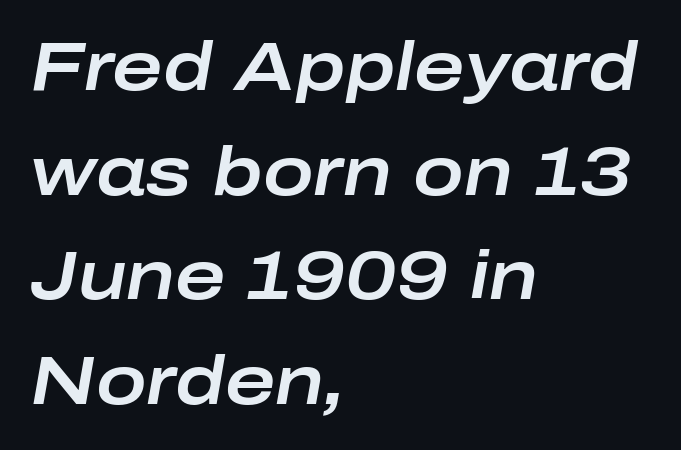
The image shows 68 px wide type, italic (leaning right); set left-aligned, normal line spacing (1.54x), normal letter spacing, not underlined; low stroke contrast and a medium x-height.
